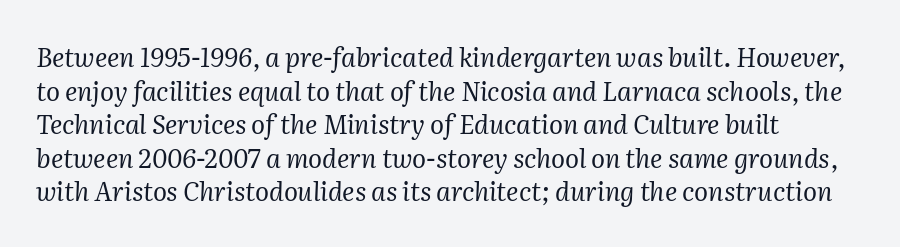
{"italic": "yes", "lean": "right", "slant_degrees": 2, "bold": "no", "underline": "no", "align": "left", "line_spacing": "normal", "line_spacing_ratio": 1.29, "letter_spacing": "normal", "letter_spacing_em": 0.0, "glyph_px": 26}
